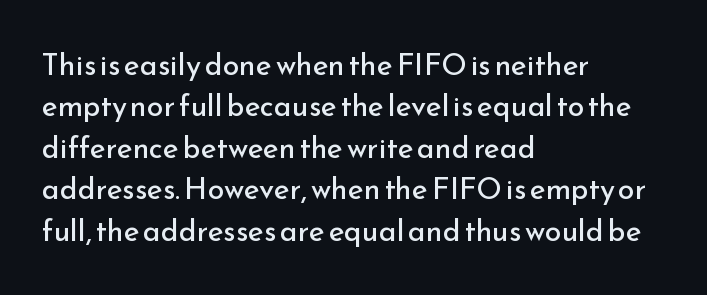
Q: Is the text bold? A: No.
Q: Is the text italic (slanted)? A: No, it is upright.
Q: Is the typeface a serif or a sans-serif typeface? A: Sans-serif.
Q: Is the text underlined? A: No.
Q: How is the paragraph aligned? A: Left-aligned.
Q: Is the spacing between letters normal or unusually wide? A: Normal.
Q: Is the spacing between lines tight, normal or loose? A: Normal.
Q: Width (condensed, normal, or wide)? A: Normal.
Q: Stroke contrast? A: Low.
Q: x-height? A: Small.
Q: Monospaced? A: No.
